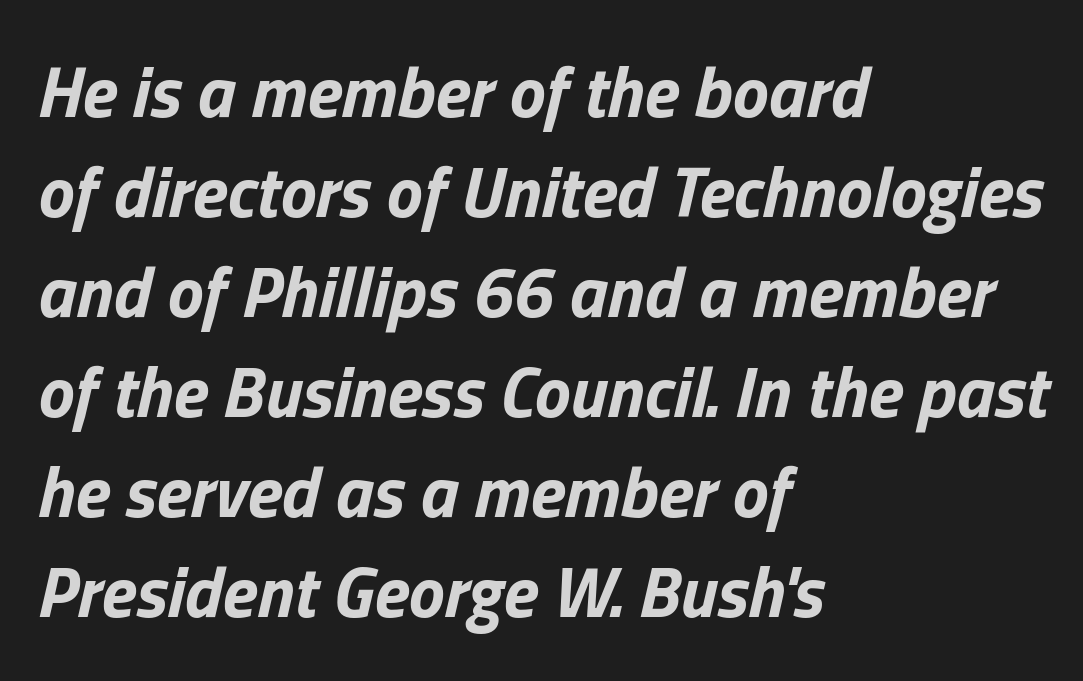
The image shows 72 px bold type, italic (leaning right); set left-aligned, normal line spacing (1.39x), normal letter spacing, not underlined; low stroke contrast and a medium x-height.
